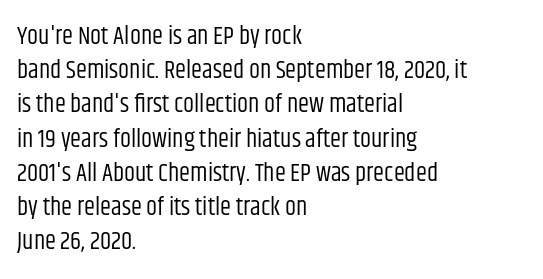
{"italic": "no", "bold": "no", "underline": "no", "align": "left", "line_spacing": "normal", "line_spacing_ratio": 1.37, "letter_spacing": "normal", "letter_spacing_em": 0.0, "glyph_px": 25}
